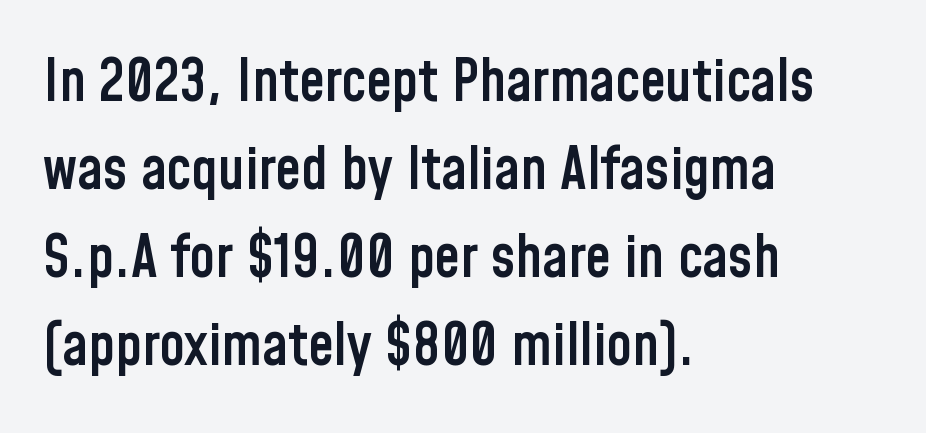
The image shows 58 px semibold, condensed sans-serif type, upright; set left-aligned, normal line spacing (1.52x), normal letter spacing, not underlined; low stroke contrast and a medium x-height.
